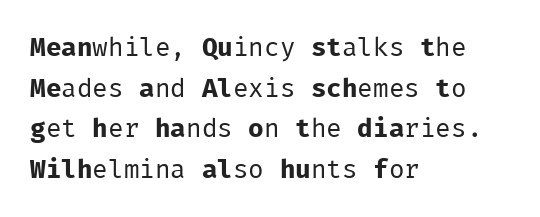
{"italic": "no", "bold": "no", "underline": "no", "align": "left", "line_spacing": "normal", "line_spacing_ratio": 1.56, "letter_spacing": "normal", "letter_spacing_em": 0.0, "glyph_px": 26}
